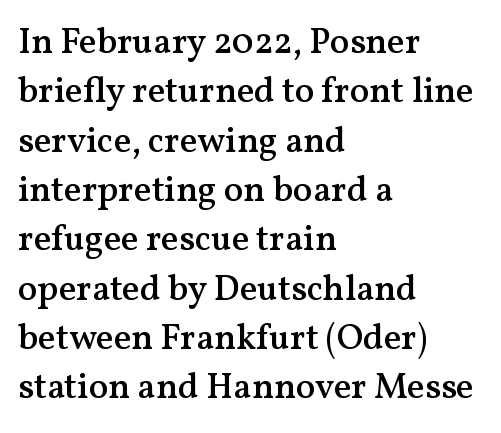
Q: Is the text bold? A: Semi-bold.
Q: Is the text italic (slanted)? A: No, it is upright.
Q: Is the typeface a serif or a sans-serif typeface? A: Serif.
Q: Is the text underlined? A: No.
Q: How is the paragraph aligned? A: Left-aligned.
Q: Is the spacing between letters normal or unusually wide? A: Normal.
Q: Is the spacing between lines tight, normal or loose? A: Normal.
Q: Width (condensed, normal, or wide)? A: Normal.
Q: Stroke contrast? A: Medium.
Q: x-height? A: Medium.
Q: Monospaced? A: No.
